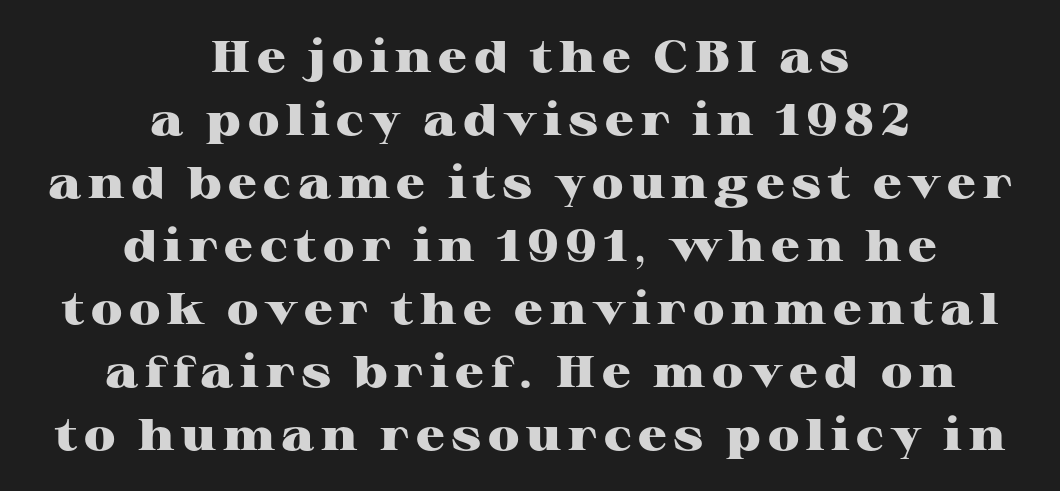
The image shows 45 px heavy, wide serif type, upright; set centered, normal line spacing (1.4x), not underlined; high stroke contrast and a medium x-height.
